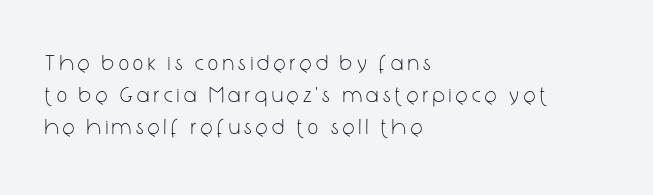
The image shows 22 px text type, upright; set left-aligned, normal line spacing (1.46x), unusually wide letter spacing (+0.22 em), not underlined.
